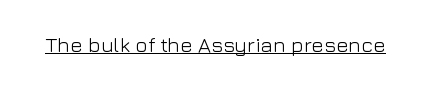
The image shows 21 px text type, upright; set normal letter spacing, underlined.
